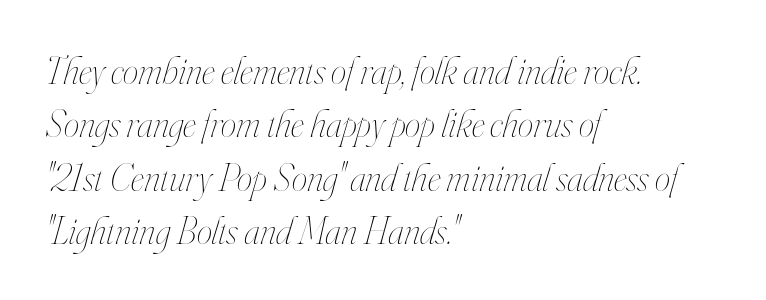
The image shows 39 px thin, condensed type, italic (leaning right); set left-aligned, normal line spacing (1.37x), normal letter spacing, not underlined; high stroke contrast and a small x-height.
